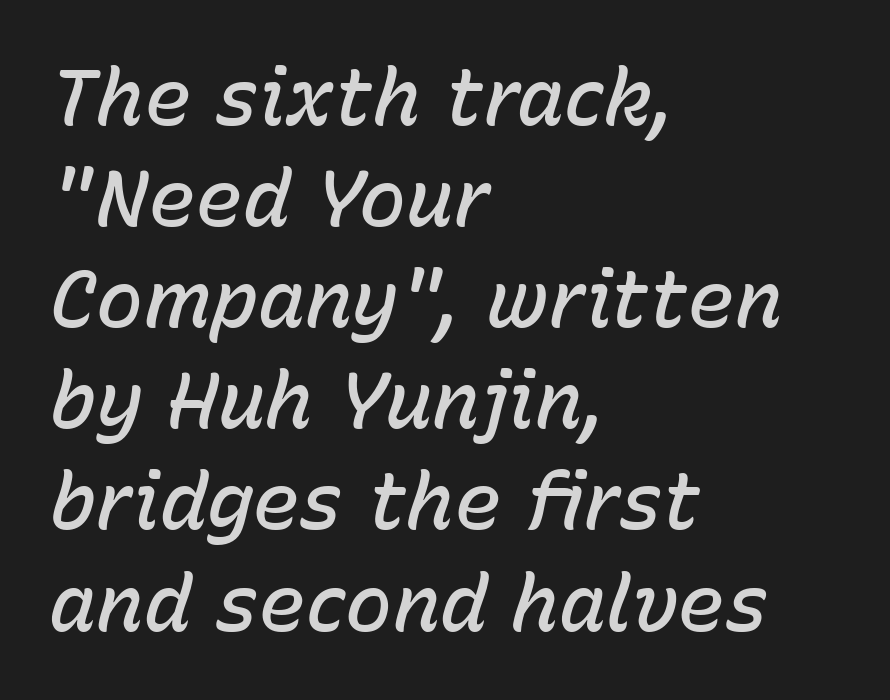
Q: Is the text bold? A: Semi-bold.
Q: Is the text italic (slanted)? A: Yes, it leans right by about 15 degrees.
Q: Is the text underlined? A: No.
Q: How is the paragraph aligned? A: Left-aligned.
Q: Is the spacing between letters normal or unusually wide? A: Normal.
Q: Is the spacing between lines tight, normal or loose? A: Normal.
Q: Width (condensed, normal, or wide)? A: Normal.
Q: Stroke contrast? A: Low.
Q: x-height? A: Medium.
Q: Monospaced? A: No.
